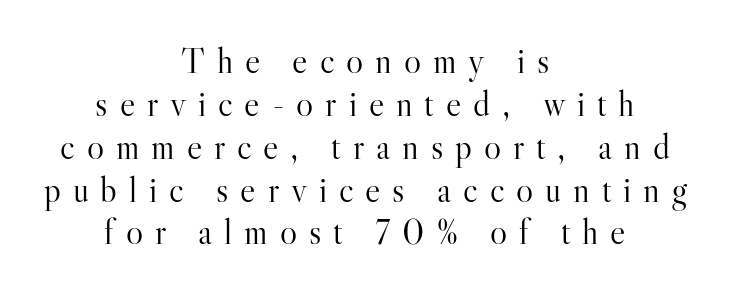
Q: Is the text bold? A: No.
Q: Is the text italic (slanted)? A: No, it is upright.
Q: Is the typeface a serif or a sans-serif typeface? A: Serif.
Q: Is the text underlined? A: No.
Q: How is the paragraph aligned? A: Centered.
Q: Is the spacing between letters normal or unusually wide? A: Unusually wide.
Q: Width (condensed, normal, or wide)? A: Normal.
Q: Stroke contrast? A: High.
Q: x-height? A: Small.
Q: Monospaced? A: No.
